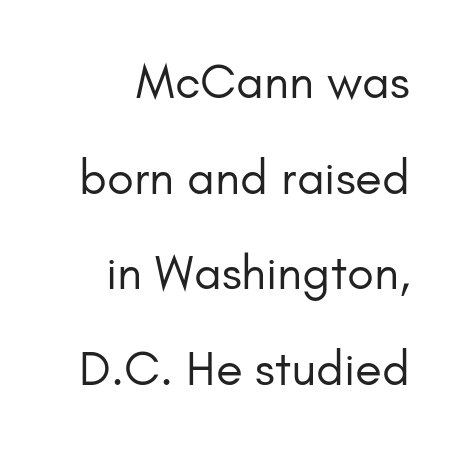
{"serif": "no", "italic": "no", "bold": "no", "weight": "regular", "width": "normal", "stroke_contrast": "low", "x_height": "small", "monospaced": "no", "underline": "no", "align": "right", "line_spacing": "loose", "line_spacing_ratio": 1.95, "letter_spacing": "normal", "letter_spacing_em": 0.0, "glyph_px": 49}
